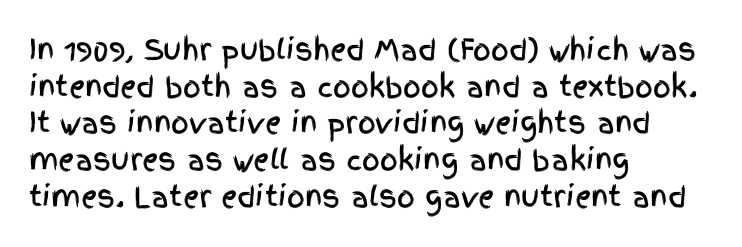
The image shows 28 px condensed sans-serif type, upright; set left-aligned, normal line spacing (1.31x), normal letter spacing, not underlined; a large x-height.
